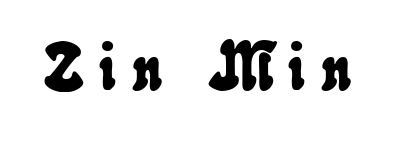
Q: Is the text underlined? A: No.
Q: Is the spacing between letters normal or unusually wide? A: Unusually wide.
Q: Width (condensed, normal, or wide)? A: Condensed.
Q: Stroke contrast? A: Low.
Q: x-height? A: Small.
Q: Monospaced? A: No.
